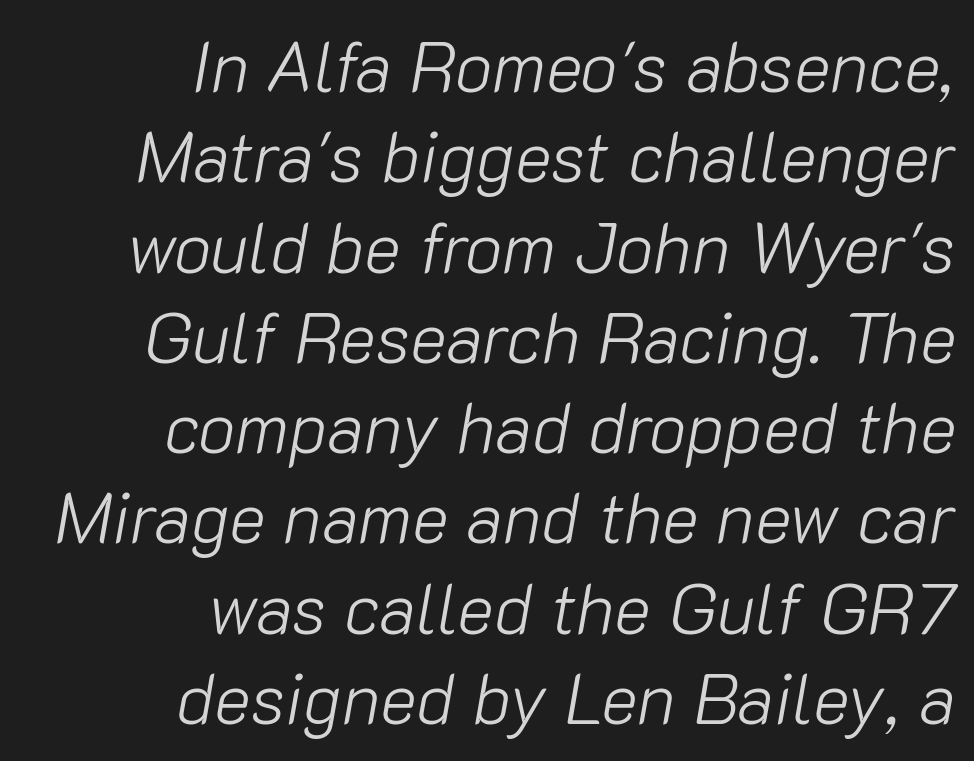
{"italic": "yes", "lean": "right", "slant_degrees": 10, "bold": "no", "weight": "light", "width": "normal", "stroke_contrast": "low", "x_height": "medium", "monospaced": "no", "underline": "no", "align": "right", "line_spacing": "normal", "line_spacing_ratio": 1.29, "letter_spacing": "normal", "letter_spacing_em": 0.0, "glyph_px": 70}
